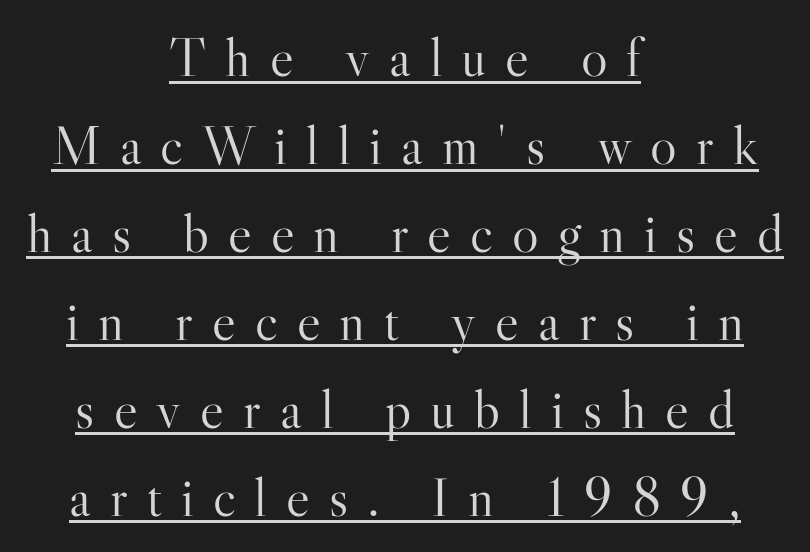
Is this a fixed-width face? No — the glyphs have proportional, varying widths. Notice how a bar underscores the lettering throughout. Evenly set lines give the paragraph a standard silhouette. Loose tracking; the words dissolve into strings of separated letters. If you drew a line through each stem, it would be perfectly vertical. Stems and bowls with no extra thickness — not bold.
